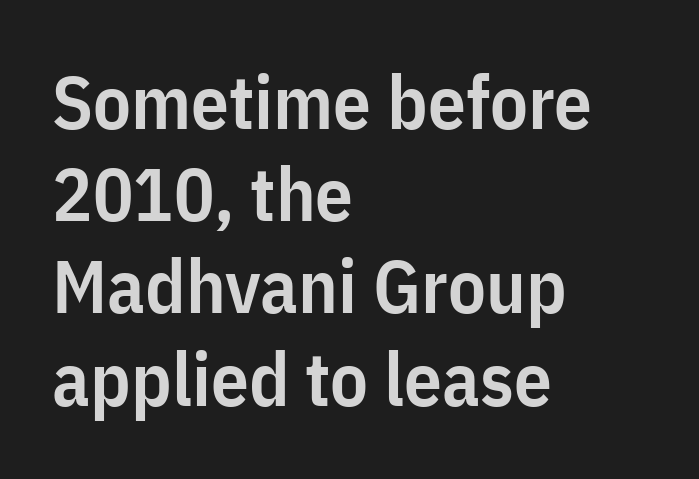
The image shows 75 px semibold, condensed sans-serif type, upright; set left-aligned, line spacing 1.23x, normal letter spacing, not underlined; low stroke contrast and a medium x-height.
